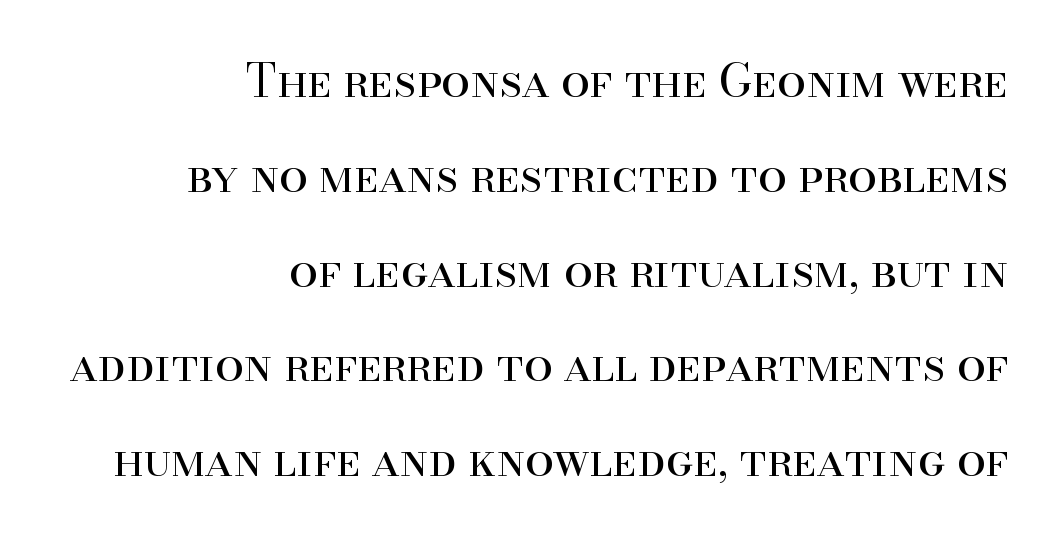
{"serif": "yes", "italic": "no", "bold": "no", "weight": "regular", "width": "normal", "stroke_contrast": "high", "x_height": "small", "monospaced": "no", "underline": "no", "align": "right", "line_spacing": "loose", "line_spacing_ratio": 2.06, "letter_spacing": "normal", "letter_spacing_em": 0.0, "glyph_px": 46}
